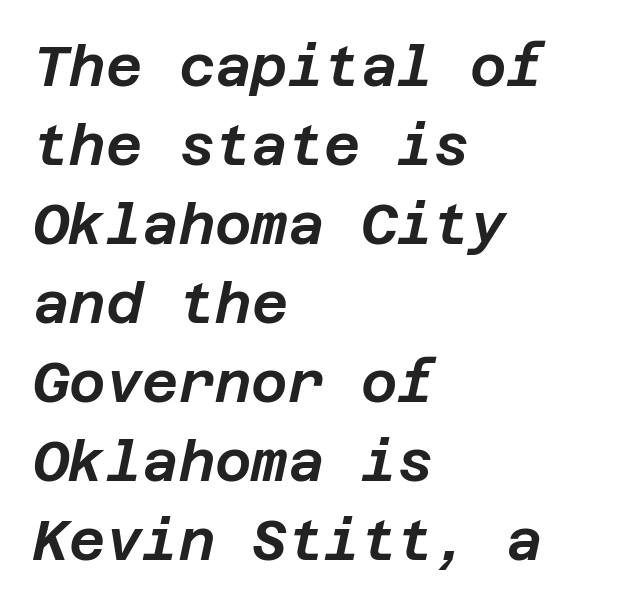
The face used here is rendered with its standard letterfit. Rows of type keep a routine distance in the vertical direction. Line starts are locked; line ends wander. Would a proofreader flag this as italicized? Yes. Decoration check: the copy has no underline.
